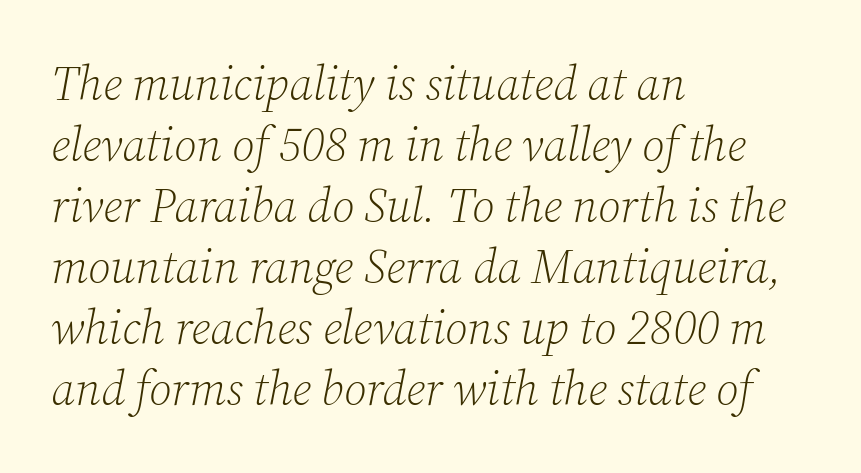
Q: Is the text bold? A: No.
Q: Is the text italic (slanted)? A: Yes, it leans right by about 12 degrees.
Q: Is the typeface a serif or a sans-serif typeface? A: Serif.
Q: Is the text underlined? A: No.
Q: How is the paragraph aligned? A: Left-aligned.
Q: Is the spacing between letters normal or unusually wide? A: Normal.
Q: Is the spacing between lines tight, normal or loose? A: Normal.
Q: Width (condensed, normal, or wide)? A: Normal.
Q: Stroke contrast? A: Low.
Q: x-height? A: Medium.
Q: Monospaced? A: No.
